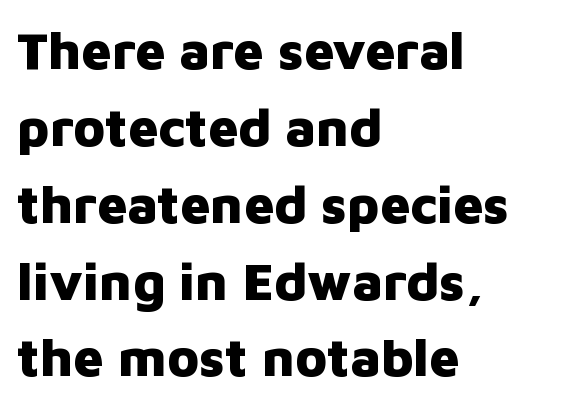
Q: Is the text bold? A: Yes.
Q: Is the text italic (slanted)? A: No, it is upright.
Q: Is the typeface a serif or a sans-serif typeface? A: Sans-serif.
Q: Is the text underlined? A: No.
Q: How is the paragraph aligned? A: Left-aligned.
Q: Is the spacing between letters normal or unusually wide? A: Normal.
Q: Is the spacing between lines tight, normal or loose? A: Normal.
Q: Width (condensed, normal, or wide)? A: Normal.
Q: Stroke contrast? A: Low.
Q: x-height? A: Medium.
Q: Monospaced? A: No.
